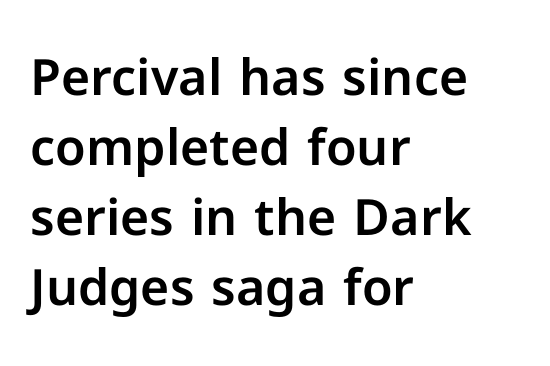
The text was rendered using a sans face with plain stroke endings. The tracking reads as untouched default to a designer's eye. Rows of type keep a routine distance in the vertical direction. A roman cut, with each character standing at attention. Here the designer chose a conventional face with non-uniform glyph widths.
